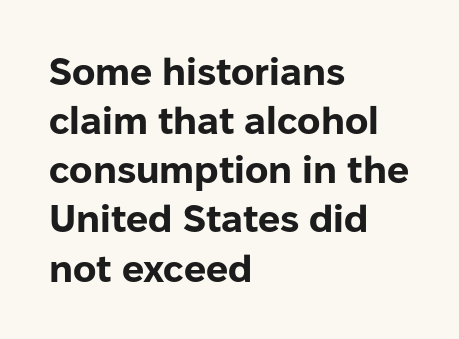
Q: Is the text bold? A: Yes.
Q: Is the text italic (slanted)? A: No, it is upright.
Q: Is the typeface a serif or a sans-serif typeface? A: Sans-serif.
Q: Is the text underlined? A: No.
Q: How is the paragraph aligned? A: Left-aligned.
Q: Is the spacing between letters normal or unusually wide? A: Normal.
Q: Is the spacing between lines tight, normal or loose? A: Normal.
Q: Width (condensed, normal, or wide)? A: Normal.
Q: Stroke contrast? A: Low.
Q: x-height? A: Medium.
Q: Monospaced? A: No.
